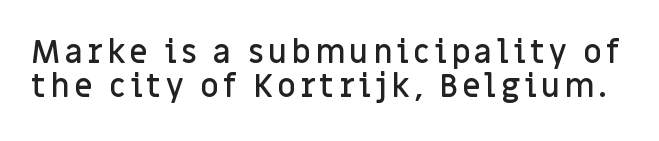
The image shows 32 px semibold sans-serif type, upright; set tight line spacing (1.07x), not underlined; low stroke contrast and a large x-height.
